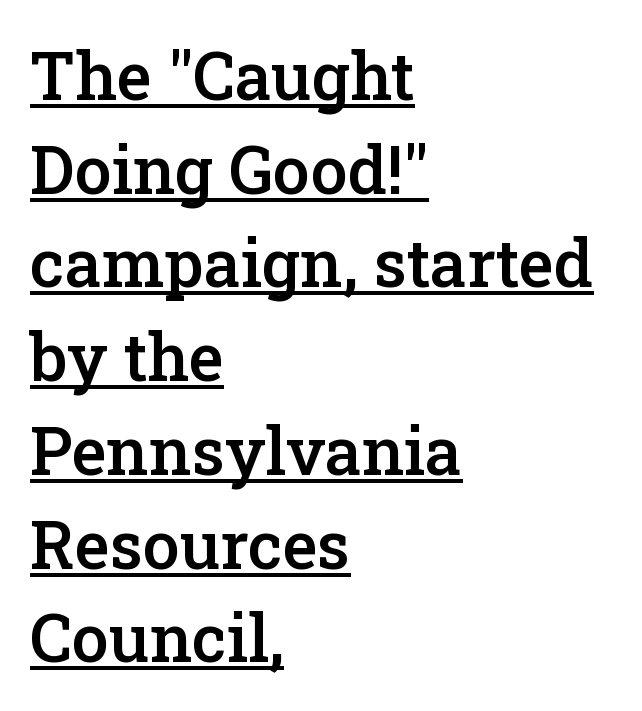
Stems and bowls a touch heavier than normal — semibold. When letters stand straight like this, we call the style roman or upright. Tracking here is standard; glyphs follow each other at the usual distance. Are there feet on the stems? There are — it's a serif. A baseline rule has been typeset under these characters.
